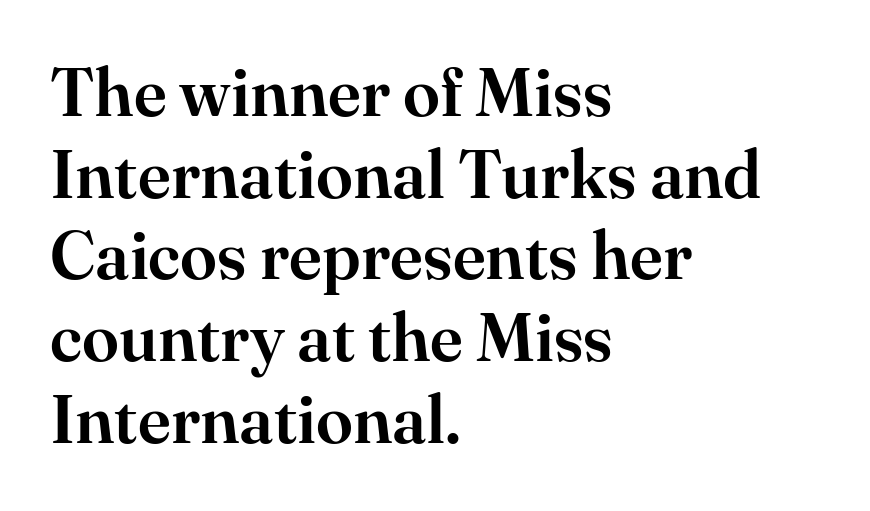
Quick note: not italic, upright. The face used here is seriffed, in the tradition of book romans. Unmarked baselines from the first word to the last. Character widths vary here, with narrow letters taking less room than wide ones.
